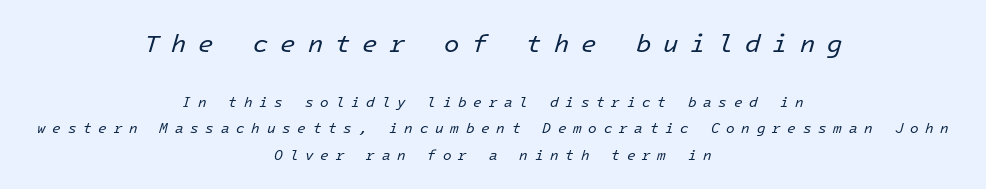
Q: Is the text bold? A: No.
Q: Is the text italic (slanted)? A: Yes, it leans right by about 16 degrees.
Q: Is the text underlined? A: No.
Q: How is the paragraph aligned? A: Centered.
Q: Is the spacing between letters normal or unusually wide? A: Unusually wide.
Q: Which block of text is set in a larger size, the first (top) or the second (bottom)? A: The first (top) one.
